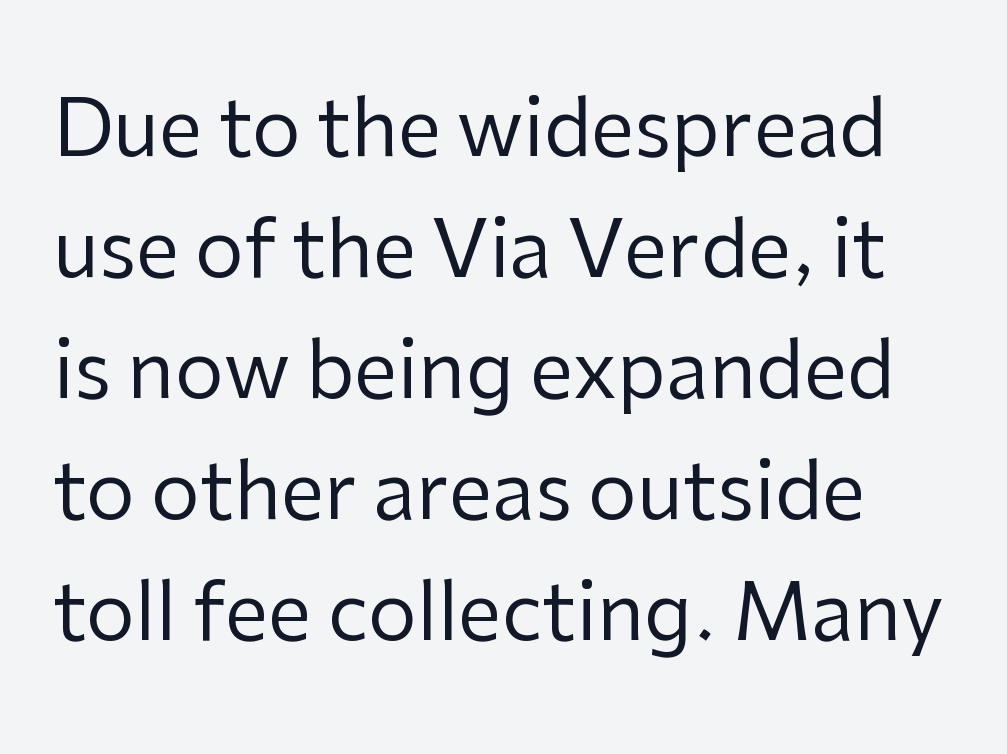
The image shows 78 px regular-weight sans-serif type, upright; set normal line spacing (1.55x), normal letter spacing, not underlined; low stroke contrast and a medium x-height.
